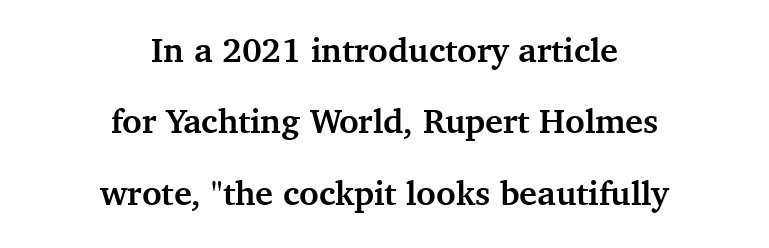
The font is running at its bold setting. Descender tails drop into unmarked territory. Between one letter and the next there's only the usual sliver of space. Caption: multi-line text, centered on the measure.
